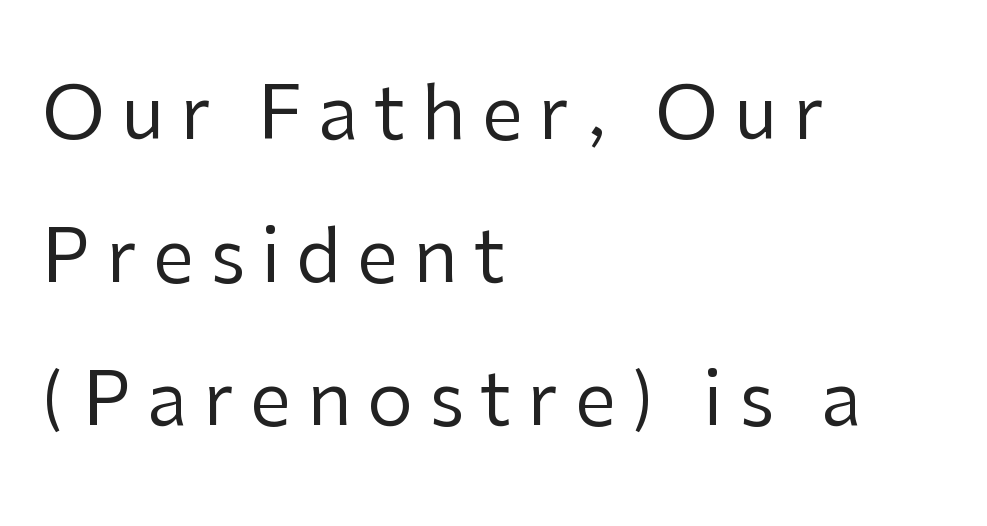
Every character sits straight up, as roman type does. Varying glyph widths throughout — classic text-font behaviour. This rendering employs a face without finishing strokes, i.e., a sans-serif. This is not heavy type; no bold has been used. The rendering inserts visible extra space after every character. Any mark beneath the type? The region is blank.
